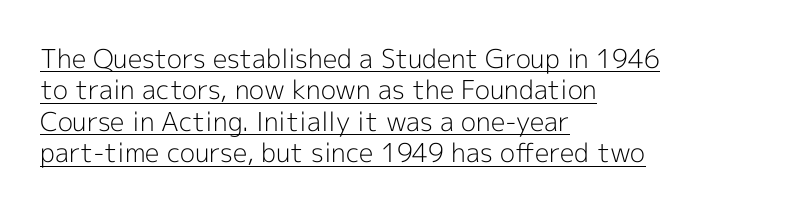
{"italic": "no", "bold": "no", "underline": "yes", "align": "left", "line_spacing_ratio": 1.21, "letter_spacing": "normal", "letter_spacing_em": 0.0, "glyph_px": 26}
